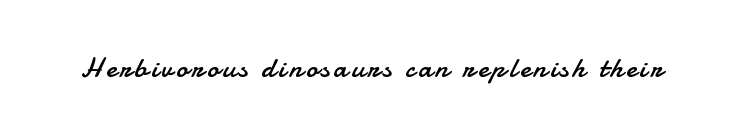
Descenders are the only things crossing below the line. Do the characters align in a grid? No, the font is proportional. Check where the strokes stop: nothing finishes them off — pure sans. Is this a heavy cut? Hardly; it is regular or lighter.
